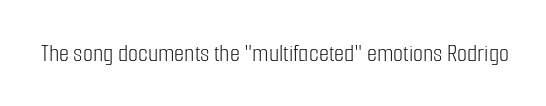
Q: Is the text bold? A: No.
Q: Is the text italic (slanted)? A: No, it is upright.
Q: Is the text underlined? A: No.
Q: Is the spacing between letters normal or unusually wide? A: Normal.
